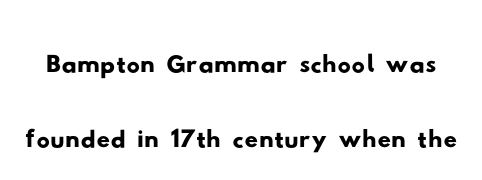
{"serif": "no", "width": "wide", "stroke_contrast": "low", "x_height": "small", "monospaced": "no", "underline": "no", "line_spacing": "tight", "line_spacing_ratio": 1.12, "letter_spacing": "normal", "letter_spacing_em": 0.0, "glyph_px": 67}
